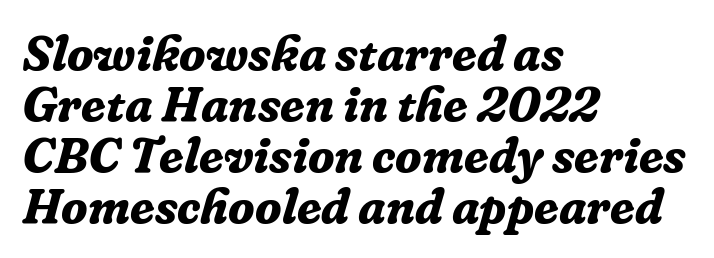
Q: Is the text bold? A: Yes.
Q: Is the text italic (slanted)? A: Yes, it leans right by about 16 degrees.
Q: Is the typeface a serif or a sans-serif typeface? A: Serif.
Q: Is the text underlined? A: No.
Q: How is the paragraph aligned? A: Left-aligned.
Q: Is the spacing between letters normal or unusually wide? A: Normal.
Q: Is the spacing between lines tight, normal or loose? A: Tight.
Q: Width (condensed, normal, or wide)? A: Normal.
Q: Stroke contrast? A: Low.
Q: x-height? A: Medium.
Q: Monospaced? A: No.
